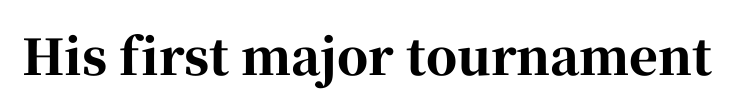
{"serif": "yes", "italic": "no", "bold": "yes", "weight": "bold", "width": "normal", "stroke_contrast": "high", "x_height": "medium", "monospaced": "no", "underline": "no", "letter_spacing": "normal", "letter_spacing_em": 0.0, "glyph_px": 49}
